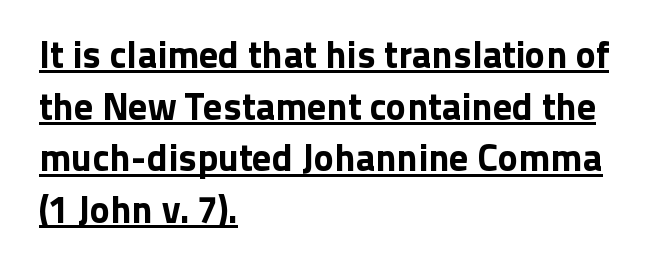
Leading matches the norm, producing a regular column. The rendering shows plain stroke endings on the letterforms — a sans-serif design. The tracking reads as untouched default to a designer's eye. Tall strokes in this sample are plumb rather than angled. The paragraph has a hard left edge and a soft right edge.
